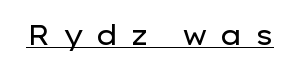
The image shows 27 px text type, upright; set unusually wide letter spacing (+0.43 em), underlined.
